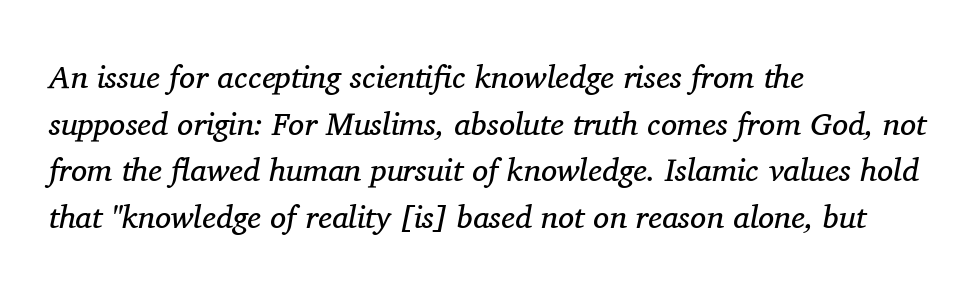
The image shows 32 px regular-weight serif type, italic (leaning right); set left-aligned, normal line spacing (1.46x), normal letter spacing, not underlined; medium stroke contrast and a medium x-height.
